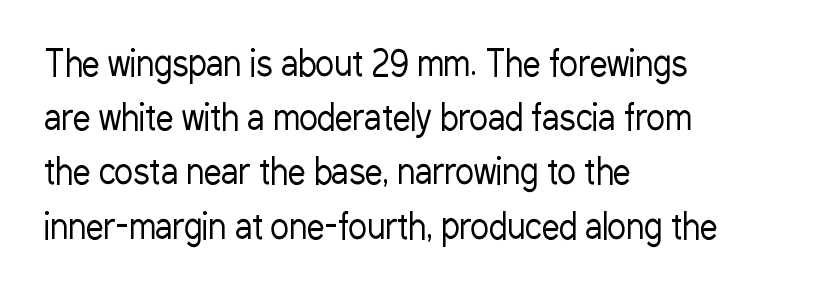
{"serif": "no", "italic": "no", "bold": "no", "weight": "regular", "width": "condensed", "stroke_contrast": "low", "x_height": "medium", "monospaced": "no", "underline": "no", "align": "left", "line_spacing": "normal", "line_spacing_ratio": 1.55, "letter_spacing": "normal", "letter_spacing_em": 0.0, "glyph_px": 35}
